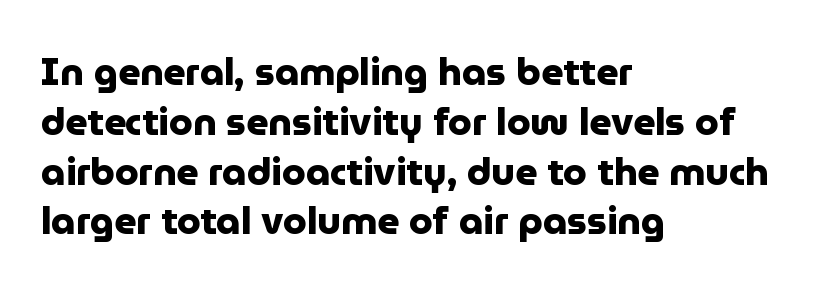
The setting favours the left margin, as ordinary paragraphs usually do. A clean baseline with only descenders dipping below it. Designer's note — italics off, roman on. Nothing unusual about the tracking: characters are spaced as the font intends. A typesetter would call this proportional, since set widths differ per character.
